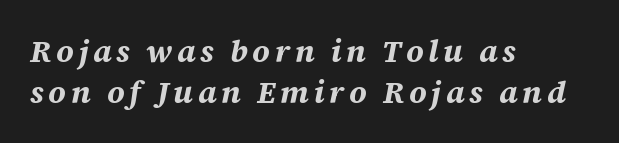
The sample has been set heavy, in full bold. Compared with a centered layout, this one pins lines to the left instead. You could not count columns in this text — the font is proportionally spaced. An italicized treatment has been applied to the whole sample.
